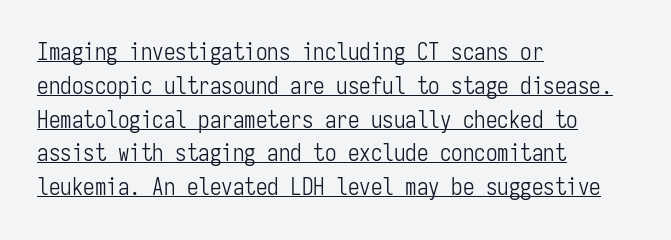
Spacing between characters is what you'd get straight out of the box. In terms of posture, this sample is upright. One-word summary of the alignment: left. This reads as an unemphasized weight, regular at the heaviest.
